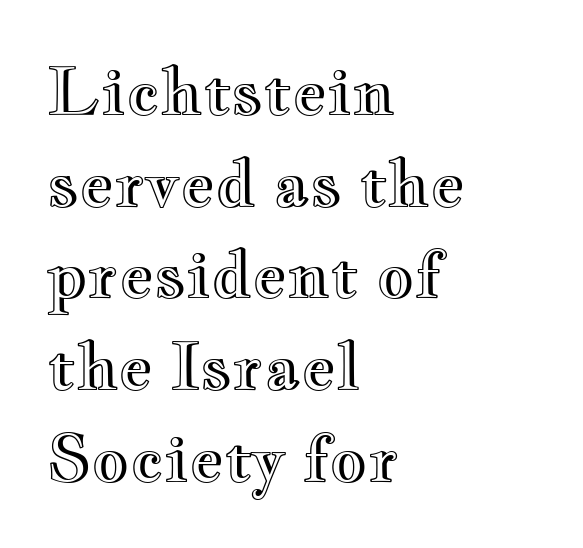
Q: Is the text italic (slanted)? A: No, it is upright.
Q: Is the text underlined? A: No.
Q: How is the paragraph aligned? A: Left-aligned.
Q: Is the spacing between letters normal or unusually wide? A: Normal.
Q: Is the spacing between lines tight, normal or loose? A: Normal.
Q: Width (condensed, normal, or wide)? A: Wide.
Q: x-height? A: Small.
Q: Monospaced? A: No.
